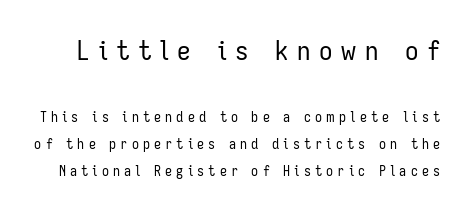
The image shows 27 px text type, upright; set loose line spacing (1.96x), unusually wide letter spacing (+0.3 em), not underlined; the first (top) block is 1.93x larger.
